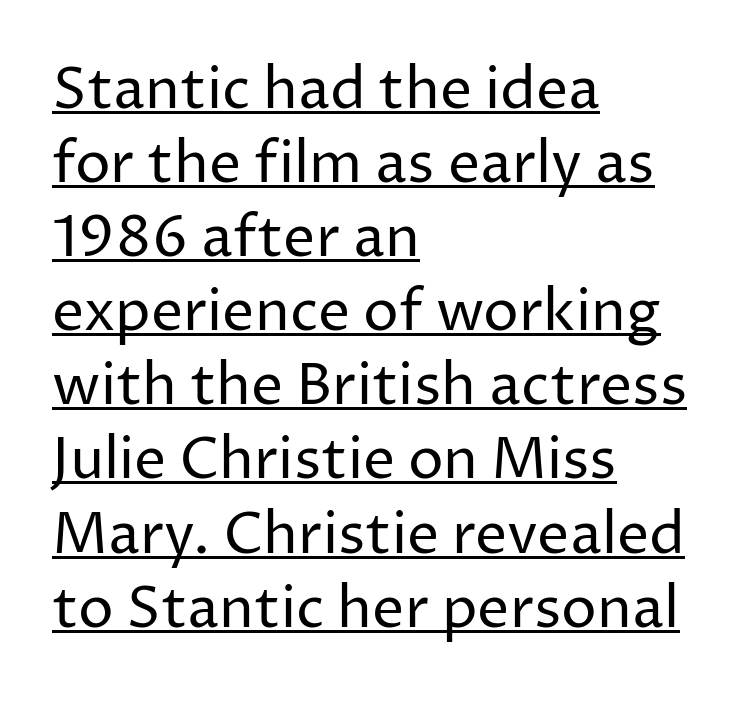
The image shows 57 px regular-weight sans-serif type, upright; set left-aligned, normal line spacing (1.3x), normal letter spacing, underlined; low stroke contrast and a medium x-height.
